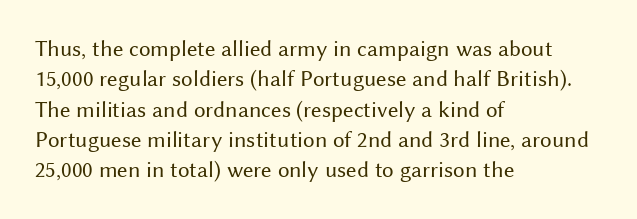
The space directly below the letters is spotless. Caption: standard tracking, unaltered. Vertically, the passage feels balanced, rows spaced as you'd expect. Does the lettering tilt? It doesn't — this is upright.
